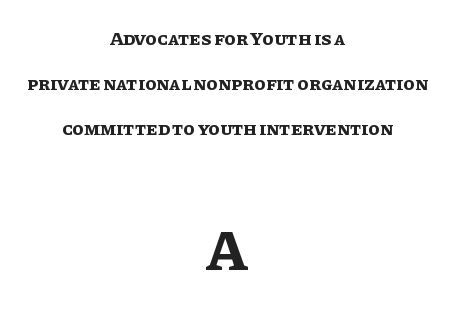
Q: Is the text bold? A: Yes.
Q: Is the text italic (slanted)? A: No, it is upright.
Q: Is the text underlined? A: No.
Q: How is the paragraph aligned? A: Centered.
Q: Is the spacing between letters normal or unusually wide? A: Normal.
Q: Is the spacing between lines tight, normal or loose? A: Loose.
Q: Which block of text is set in a larger size, the first (top) or the second (bottom)? A: The second (bottom) one.
Q: Width (condensed, normal, or wide)? A: Normal.
Q: Stroke contrast? A: Low.
Q: x-height? A: Large.
Q: Monospaced? A: No.
